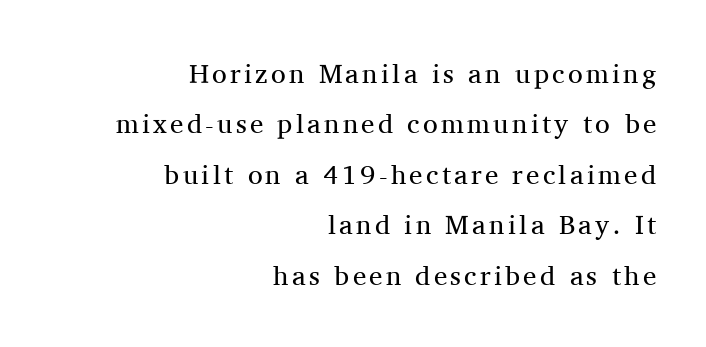
Q: Is the text bold? A: No.
Q: Is the text italic (slanted)? A: No, it is upright.
Q: Is the text underlined? A: No.
Q: How is the paragraph aligned? A: Right-aligned.
